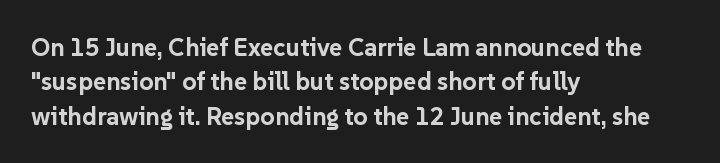
The image shows 25 px bold type, upright; set left-aligned, normal line spacing (1.38x), normal letter spacing, not underlined.
